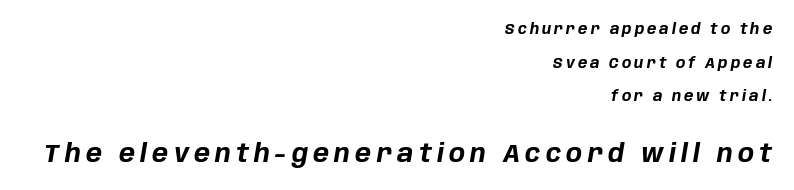
Here the glyphs are tracked loosely, breaking word shapes into spaced letters. The letters are bold, with thick, heavy strokes. Does the lettering tilt? It does — this is italic. Honestly, there is no underline to notice here at all. Between these two stacked blocks, the lower one wins on size. Reading down the column, the eye jumps a long way to each next line.
